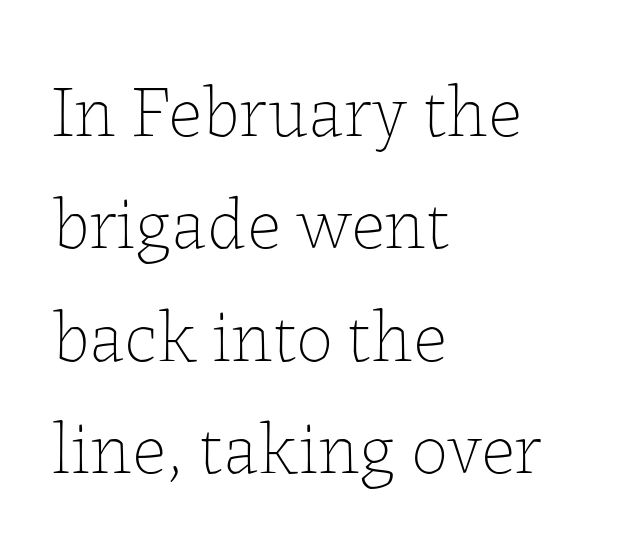
Q: Is the text bold? A: No.
Q: Is the text italic (slanted)? A: No, it is upright.
Q: Is the text underlined? A: No.
Q: How is the paragraph aligned? A: Left-aligned.
Q: Is the spacing between letters normal or unusually wide? A: Normal.
Q: Is the spacing between lines tight, normal or loose? A: Normal.
Q: Width (condensed, normal, or wide)? A: Normal.
Q: Stroke contrast? A: Low.
Q: x-height? A: Medium.
Q: Monospaced? A: No.
